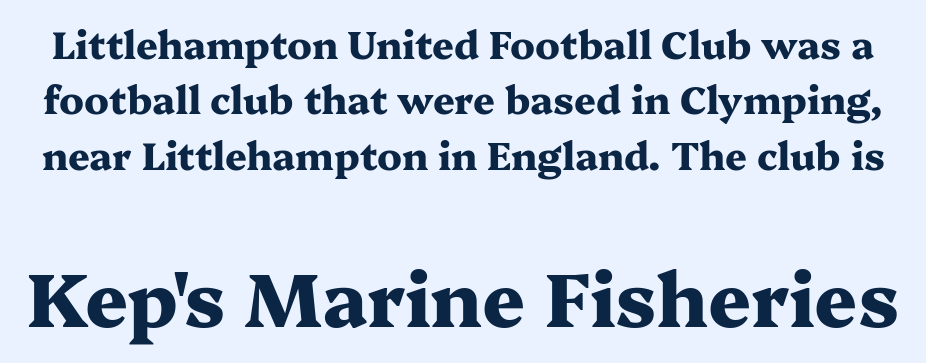
Q: Is the text bold? A: Yes.
Q: Is the text italic (slanted)? A: No, it is upright.
Q: Is the typeface a serif or a sans-serif typeface? A: Serif.
Q: Is the text underlined? A: No.
Q: Is the spacing between letters normal or unusually wide? A: Normal.
Q: Is the spacing between lines tight, normal or loose? A: Normal.
Q: Which block of text is set in a larger size, the first (top) or the second (bottom)? A: The second (bottom) one.
Q: Width (condensed, normal, or wide)? A: Wide.
Q: Stroke contrast? A: Medium.
Q: x-height? A: Medium.
Q: Monospaced? A: No.
